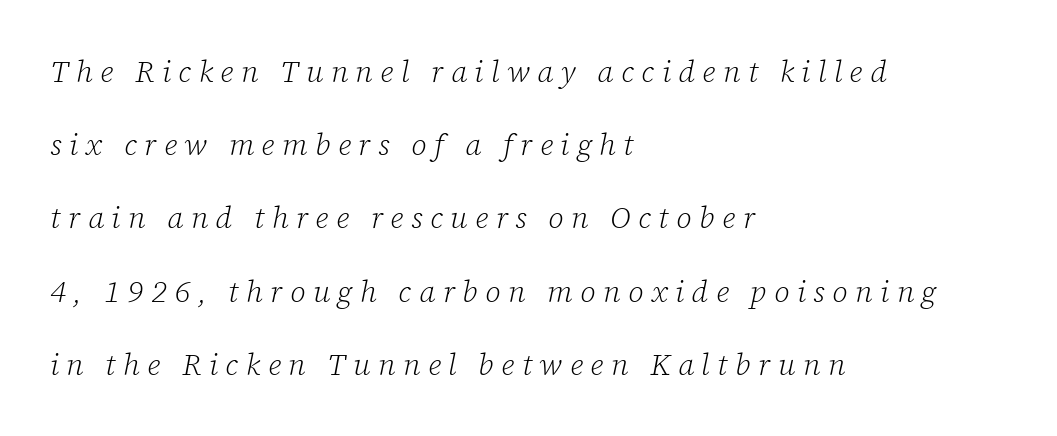
The image shows 30 px light serif type, italic (leaning right); set left-aligned, loose line spacing (2.44x), unusually wide letter spacing (+0.25 em), not underlined; low stroke contrast and a medium x-height.
